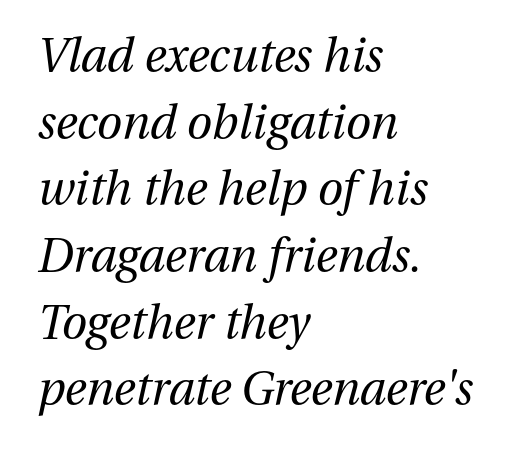
The zone under the glyphs is completely vacant. Horizontal bands of white between lines are of average thickness. The gaps between neighbouring characters are ordinary and unremarkable. Character widths vary here, with narrow letters taking less room than wide ones.
